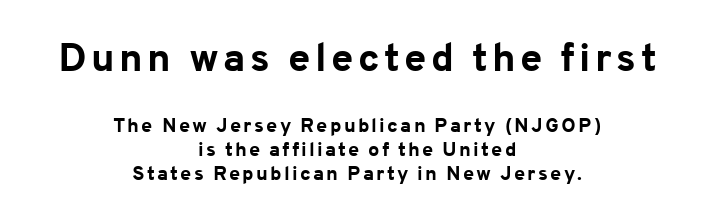
Q: Is the text bold? A: Yes.
Q: Is the text italic (slanted)? A: No, it is upright.
Q: Is the typeface a serif or a sans-serif typeface? A: Sans-serif.
Q: Is the text underlined? A: No.
Q: How is the paragraph aligned? A: Centered.
Q: Which block of text is set in a larger size, the first (top) or the second (bottom)? A: The first (top) one.
Q: Width (condensed, normal, or wide)? A: Normal.
Q: Stroke contrast? A: Low.
Q: x-height? A: Medium.
Q: Monospaced? A: No.
